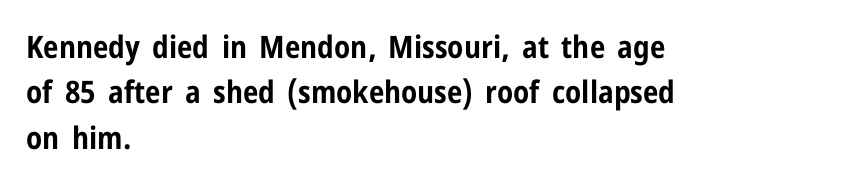
The image shows 31 px bold, condensed sans-serif type, upright; set left-aligned, normal line spacing (1.46x), normal letter spacing, not underlined; low stroke contrast and a medium x-height.
